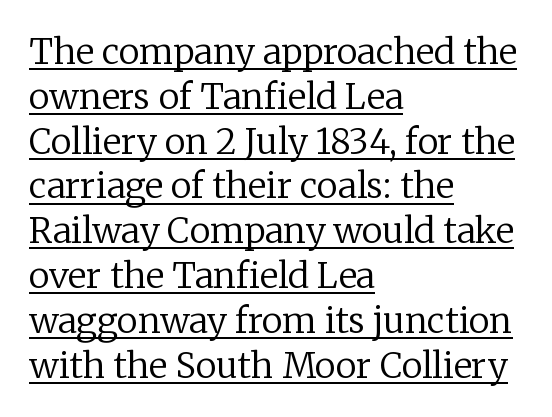
{"serif": "yes", "italic": "no", "bold": "no", "weight": "regular", "width": "normal", "stroke_contrast": "low", "x_height": "medium", "monospaced": "no", "underline": "yes", "align": "left", "line_spacing": "normal", "line_spacing_ratio": 1.28, "letter_spacing": "normal", "letter_spacing_em": 0.0, "glyph_px": 35}
